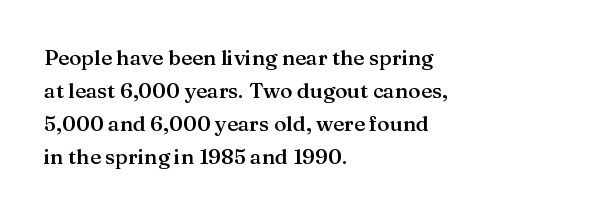
You could call the tracking neutral — neither tight nor loose. Which margin do the lines hug? The left one — the right edge is uneven. Regarding leading, the lines here are spaced in the standard way. Does the weight exceed regular? Yes, but only to semibold. The glyphs are unaccompanied by any horizontal stroke below them.
